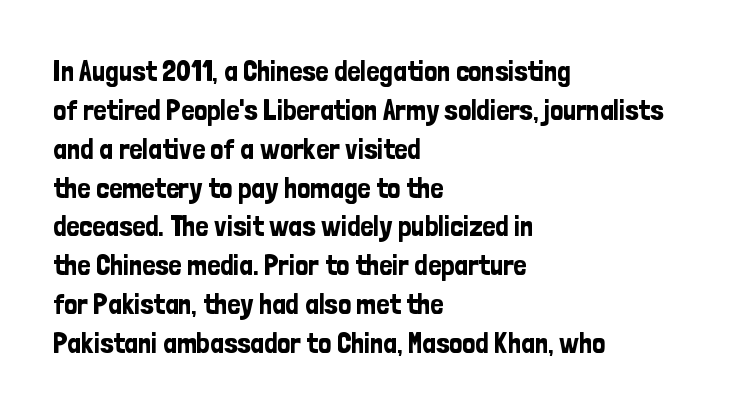
{"serif": "no", "italic": "no", "width": "condensed", "stroke_contrast": "low", "x_height": "medium", "monospaced": "no", "underline": "no", "align": "left", "line_spacing": "normal", "line_spacing_ratio": 1.34, "letter_spacing": "normal", "letter_spacing_em": 0.0, "glyph_px": 29}
